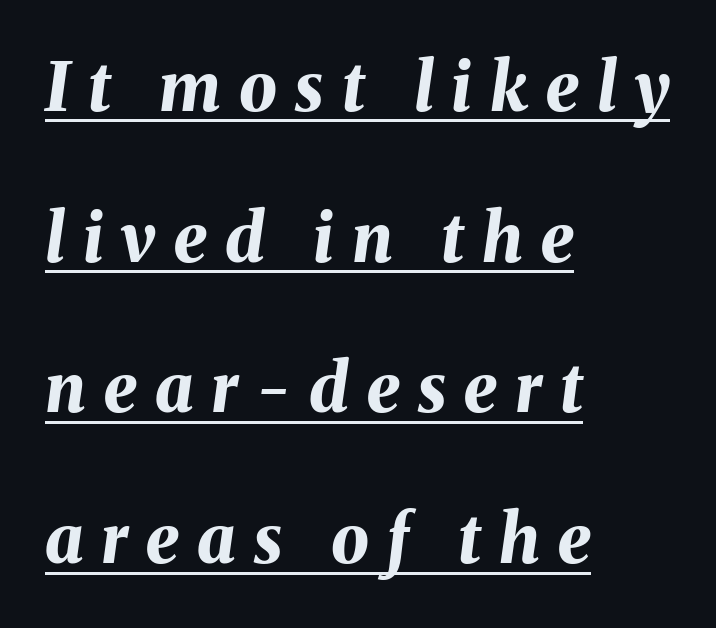
The image shows 67 px bold type, italic (leaning right); set left-aligned, loose line spacing (2.25x), unusually wide letter spacing (+0.27 em), underlined; medium stroke contrast and a medium x-height.
